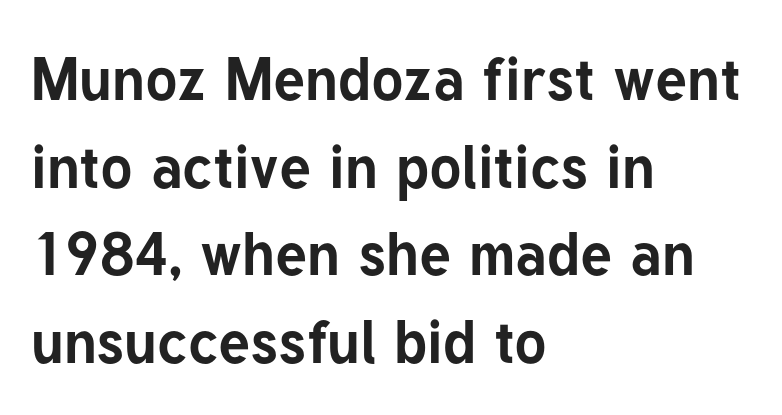
Q: Is the text bold? A: Yes.
Q: Is the text italic (slanted)? A: No, it is upright.
Q: Is the typeface a serif or a sans-serif typeface? A: Sans-serif.
Q: Is the text underlined? A: No.
Q: How is the paragraph aligned? A: Left-aligned.
Q: Is the spacing between letters normal or unusually wide? A: Normal.
Q: Is the spacing between lines tight, normal or loose? A: Normal.
Q: Width (condensed, normal, or wide)? A: Normal.
Q: Stroke contrast? A: Low.
Q: x-height? A: Medium.
Q: Monospaced? A: No.
